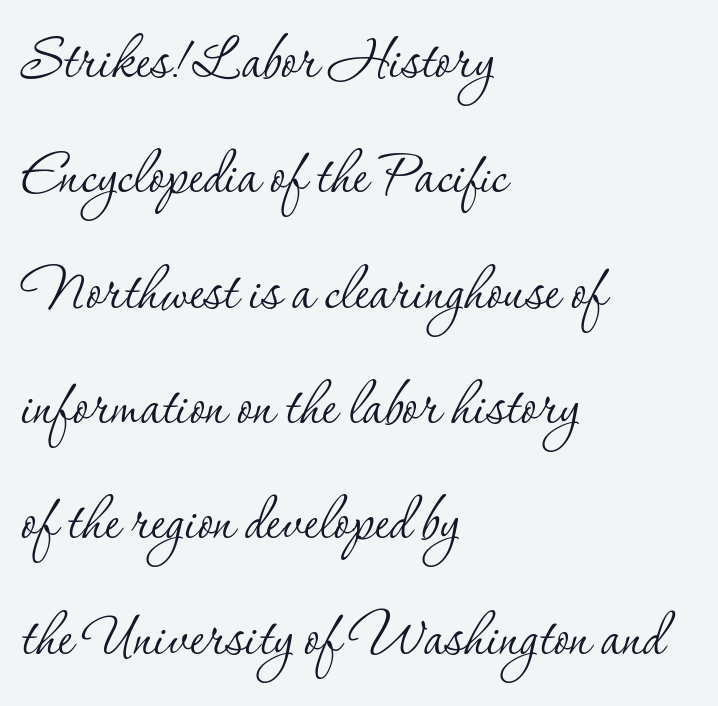
The string is rendered with underlining switched off. Quick note: interline space is typical. This sample has the flowing, uneven cadence of proportional lettering. Are there feet on the stems? There are — it's a serif. The paragraph has a hard left edge and a soft right edge.
